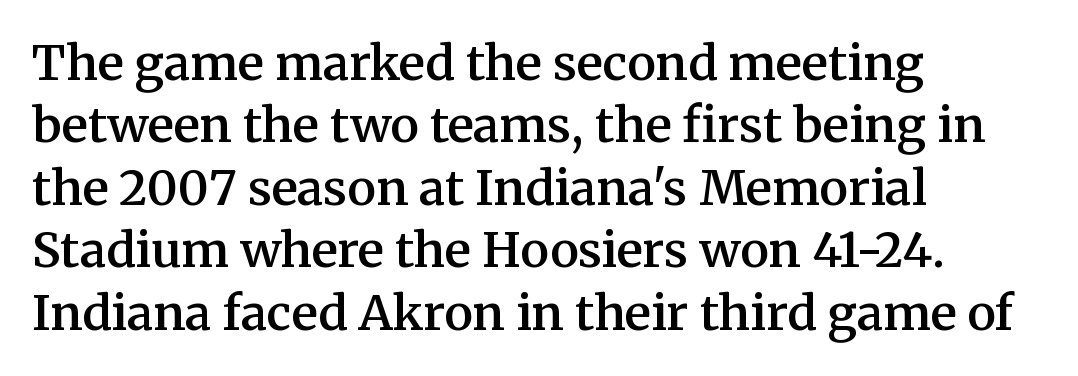
{"serif": "yes", "italic": "no", "bold": "semi", "weight": "semibold", "width": "normal", "stroke_contrast": "medium", "x_height": "medium", "monospaced": "no", "underline": "no", "align": "left", "line_spacing": "normal", "line_spacing_ratio": 1.3, "letter_spacing": "normal", "letter_spacing_em": 0.0, "glyph_px": 48}
